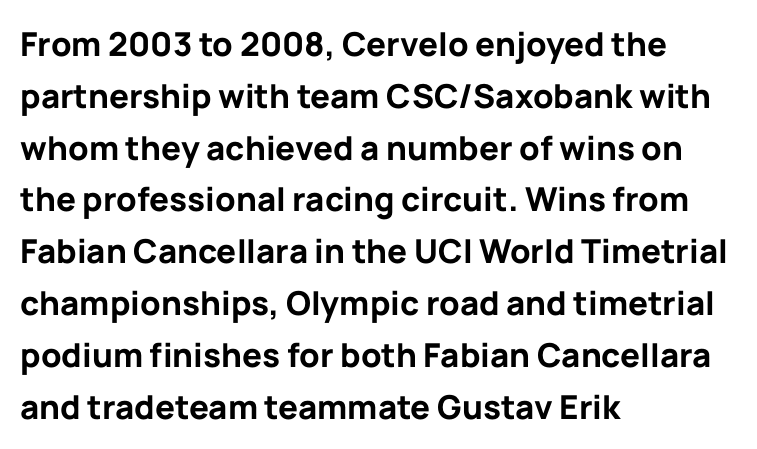
The image shows 33 px bold sans-serif type, upright; set left-aligned, normal line spacing (1.57x), normal letter spacing, not underlined; low stroke contrast and a medium x-height.
